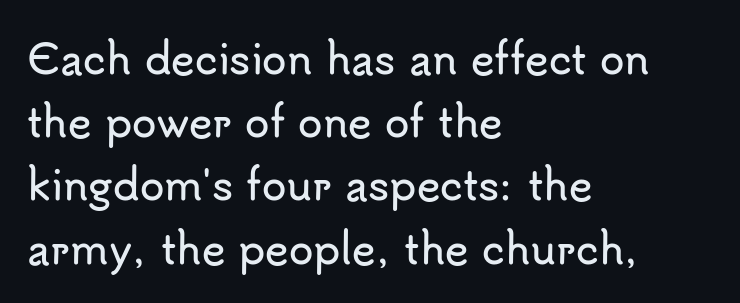
The image shows 40 px sans-serif type, upright; set left-aligned, normal line spacing (1.58x), normal letter spacing, not underlined; low stroke contrast and a small x-height.
